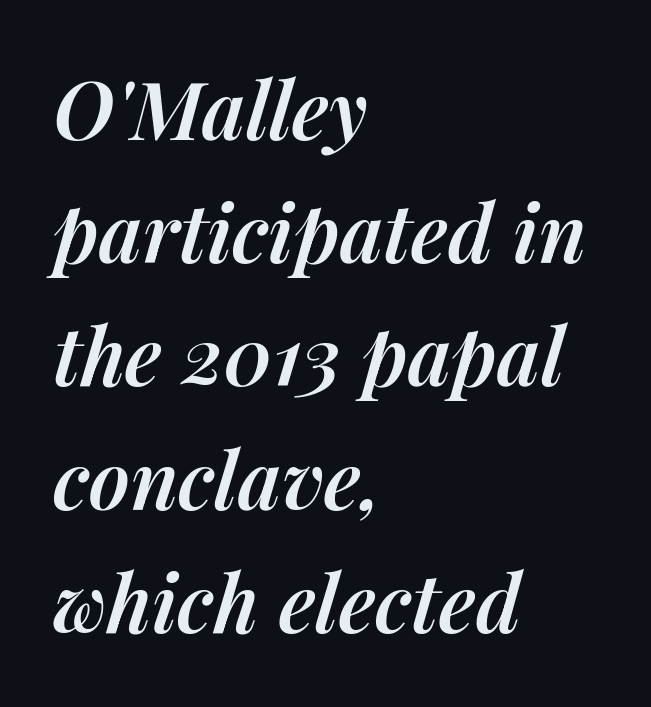
Q: Is the text bold? A: Semi-bold.
Q: Is the text italic (slanted)? A: Yes, it leans right by about 14 degrees.
Q: Is the text underlined? A: No.
Q: How is the paragraph aligned? A: Left-aligned.
Q: Is the spacing between letters normal or unusually wide? A: Normal.
Q: Is the spacing between lines tight, normal or loose? A: Normal.
Q: Width (condensed, normal, or wide)? A: Normal.
Q: Stroke contrast? A: Medium.
Q: x-height? A: Medium.
Q: Monospaced? A: No.
